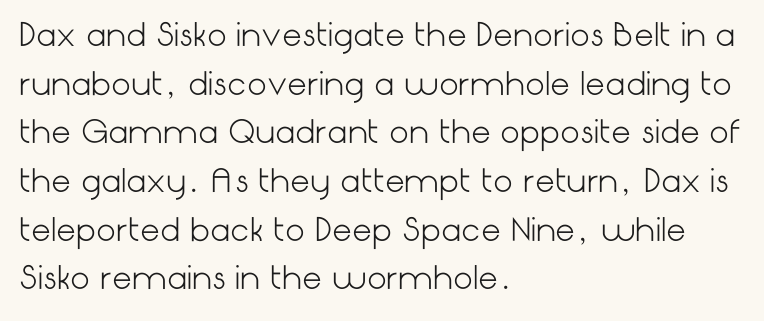
The image shows 31 px light sans-serif type, upright; set left-aligned, normal line spacing (1.57x), normal letter spacing, not underlined; low stroke contrast and a medium x-height.
